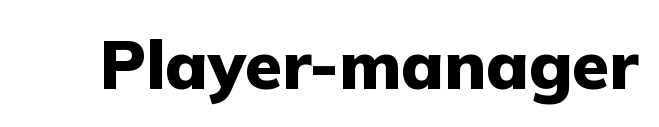
Q: Is the text bold? A: Yes.
Q: Is the text italic (slanted)? A: No, it is upright.
Q: Is the typeface a serif or a sans-serif typeface? A: Sans-serif.
Q: Is the text underlined? A: No.
Q: Is the spacing between letters normal or unusually wide? A: Normal.
Q: Width (condensed, normal, or wide)? A: Normal.
Q: Stroke contrast? A: Low.
Q: x-height? A: Medium.
Q: Monospaced? A: No.
